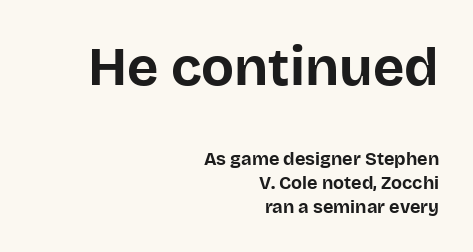
The image shows 54 px bold sans-serif type, upright; set right-aligned, normal line spacing (1.32x), normal letter spacing, not underlined; the first (top) block is 3.0x larger; low stroke contrast and a large x-height.
